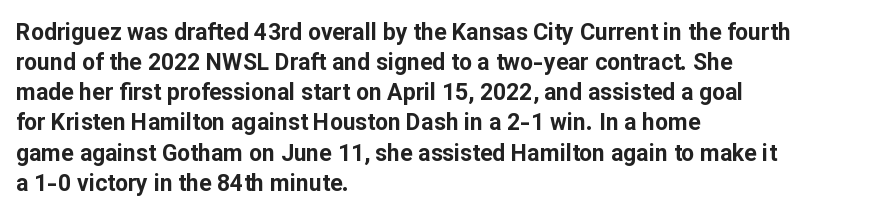
{"italic": "no", "bold": "yes", "underline": "no", "align": "left", "line_spacing": "normal", "line_spacing_ratio": 1.31, "letter_spacing": "normal", "letter_spacing_em": 0.0, "glyph_px": 23}
